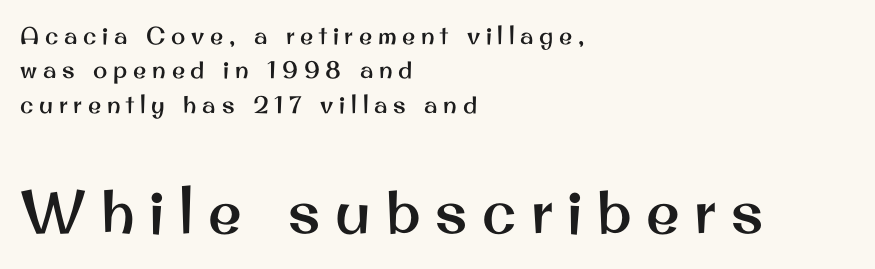
Q: Is the text italic (slanted)? A: No, it is upright.
Q: Is the typeface a serif or a sans-serif typeface? A: Sans-serif.
Q: Is the text underlined? A: No.
Q: How is the paragraph aligned? A: Left-aligned.
Q: Is the spacing between letters normal or unusually wide? A: Unusually wide.
Q: Is the spacing between lines tight, normal or loose? A: Normal.
Q: Which block of text is set in a larger size, the first (top) or the second (bottom)? A: The second (bottom) one.
Q: Width (condensed, normal, or wide)? A: Normal.
Q: Stroke contrast? A: Medium.
Q: x-height? A: Small.
Q: Monospaced? A: No.
